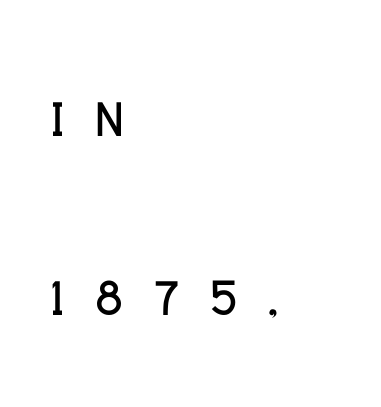
{"serif": "no", "italic": "no", "width": "condensed", "stroke_contrast": "low", "x_height": "large", "monospaced": "no", "underline": "no", "align": "left", "line_spacing": "loose", "line_spacing_ratio": 2.39, "letter_spacing": "wide", "letter_spacing_em": 0.38, "glyph_px": 75}
